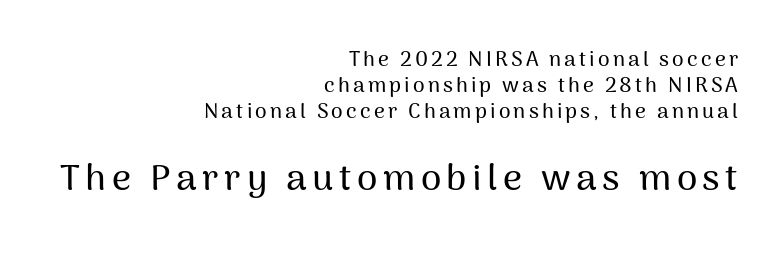
The image shows 37 px sans-serif type, upright; set right-aligned, line spacing 1.23x, not underlined; the second (bottom) block is 1.76x larger; medium stroke contrast and a medium x-height.
